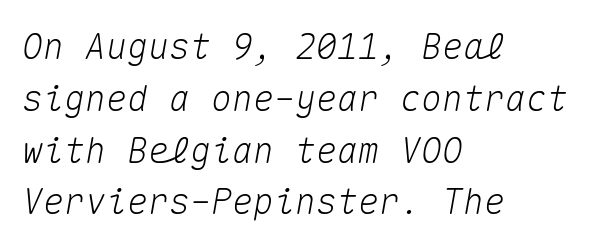
The image shows 35 px text type, italic (leaning right), monospaced; set left-aligned, normal line spacing (1.48x), normal letter spacing, not underlined; medium stroke contrast and a medium x-height.
